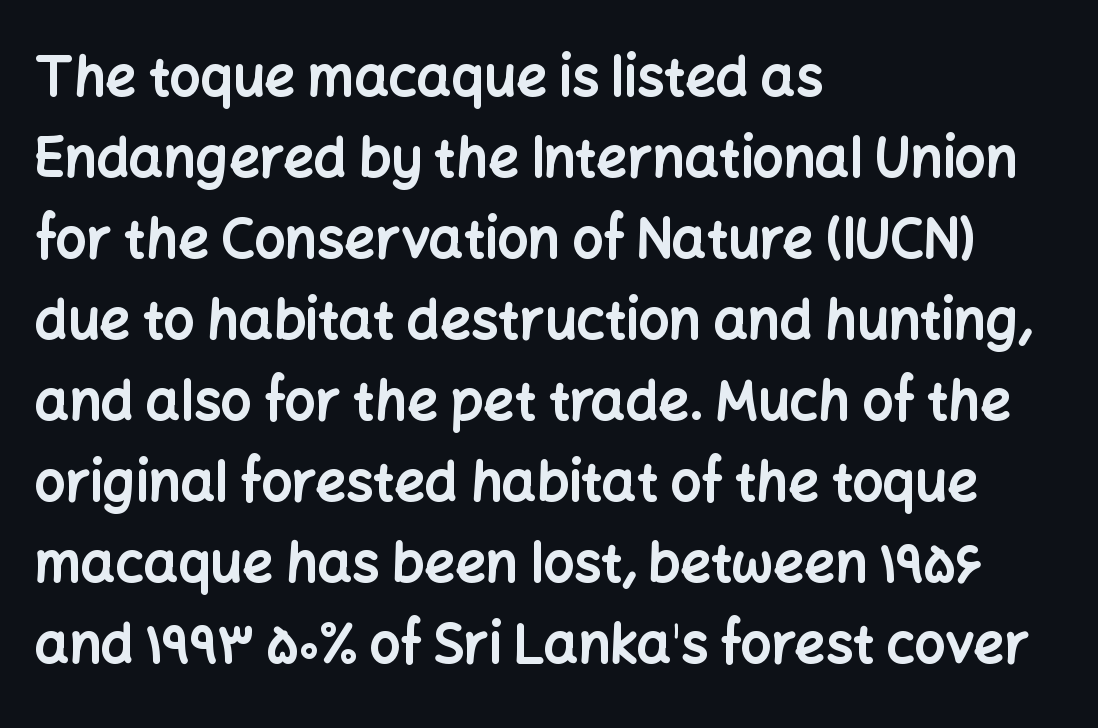
The image shows 54 px bold sans-serif type, upright; set left-aligned, normal line spacing (1.5x), normal letter spacing, not underlined; low stroke contrast and a medium x-height.
